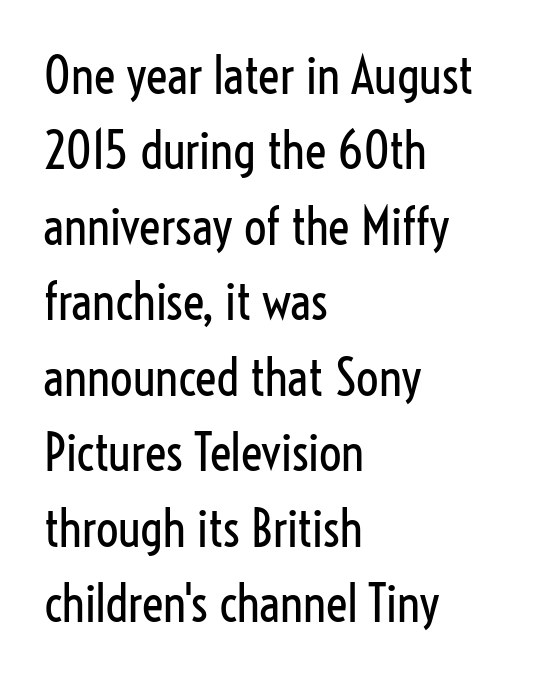
The image shows 50 px regular-weight, condensed sans-serif type, upright; set left-aligned, normal line spacing (1.51x), normal letter spacing, not underlined; low stroke contrast and a medium x-height.
